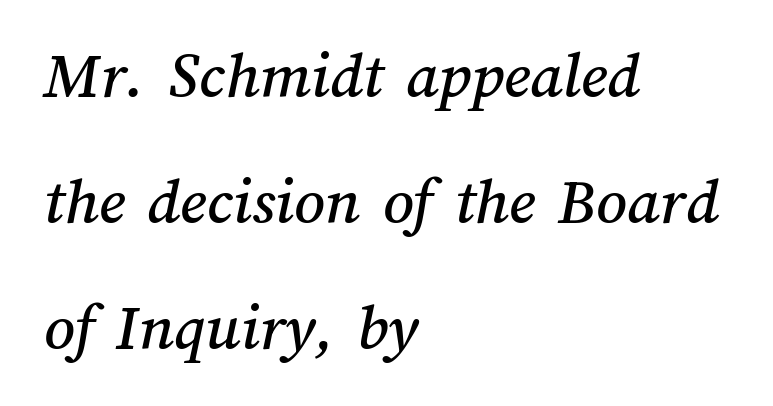
The image shows 67 px text type; set left-aligned, line spacing 1.88x, normal letter spacing, not underlined; medium stroke contrast and a medium x-height.
